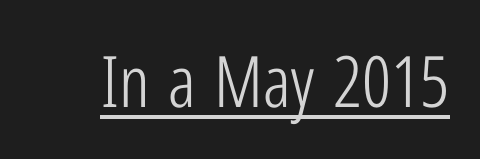
The image shows 71 px light, condensed sans-serif type, upright; set normal letter spacing, underlined; low stroke contrast and a medium x-height.
